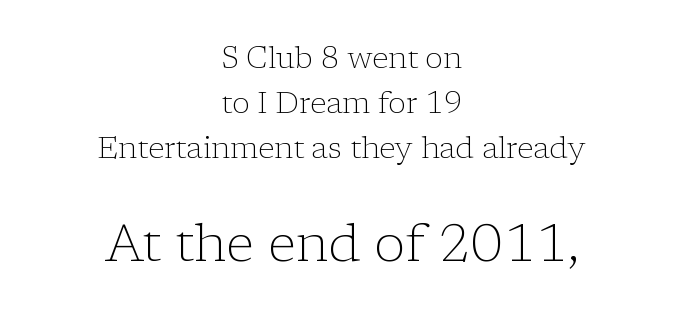
{"serif": "yes", "italic": "no", "bold": "no", "weight": "light", "width": "normal", "stroke_contrast": "low", "x_height": "medium", "monospaced": "no", "underline": "no", "align": "center", "line_spacing": "normal", "line_spacing_ratio": 1.5, "letter_spacing": "normal", "letter_spacing_em": 0.0, "larger_block": "second", "size_ratio": 1.73, "glyph_px": 52}
